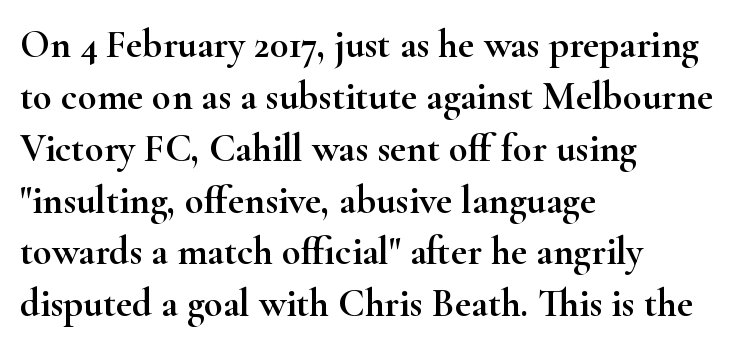
The image shows 39 px wide serif type, upright; set left-aligned, normal line spacing (1.33x), normal letter spacing, not underlined; high stroke contrast and a small x-height.
